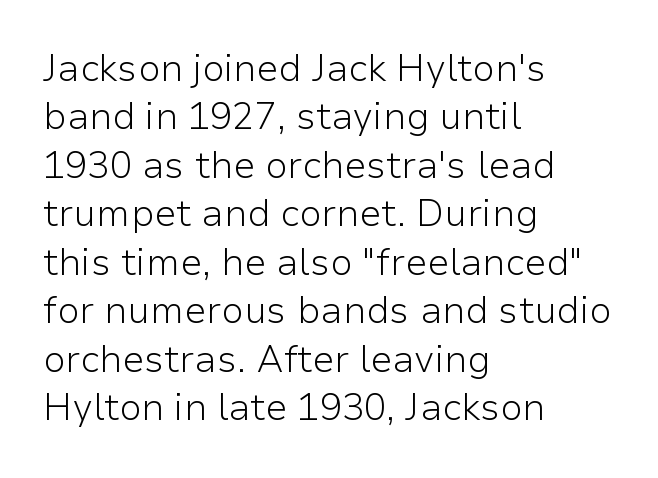
{"serif": "no", "italic": "no", "bold": "no", "weight": "light", "width": "normal", "stroke_contrast": "low", "x_height": "medium", "monospaced": "no", "underline": "no", "align": "left", "line_spacing": "normal", "line_spacing_ratio": 1.31, "letter_spacing": "normal", "letter_spacing_em": 0.0, "glyph_px": 37}
